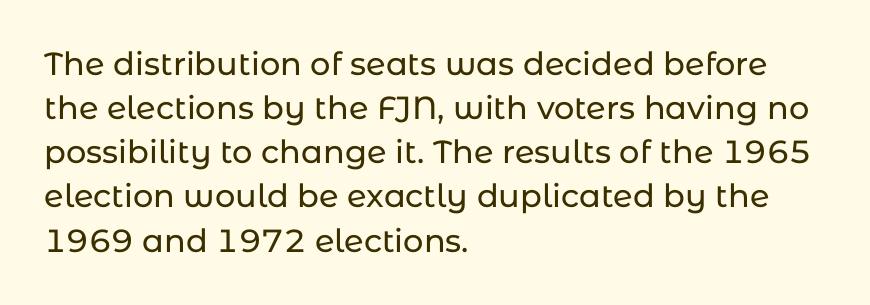
{"serif": "no", "italic": "no", "width": "normal", "stroke_contrast": "low", "x_height": "medium", "monospaced": "no", "underline": "no", "align": "left", "line_spacing": "normal", "line_spacing_ratio": 1.38, "letter_spacing": "normal", "letter_spacing_em": 0.0, "glyph_px": 32}
